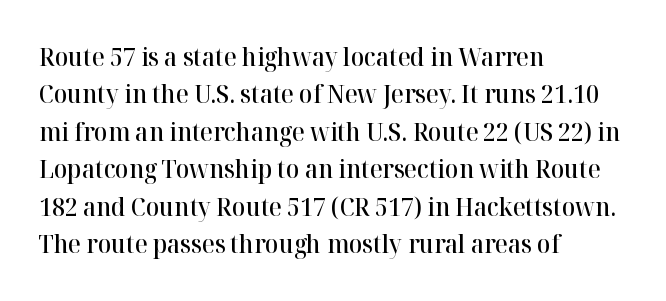
{"italic": "no", "bold": "semi", "underline": "no", "align": "left", "line_spacing": "normal", "line_spacing_ratio": 1.5, "letter_spacing": "normal", "letter_spacing_em": 0.0, "glyph_px": 25}
